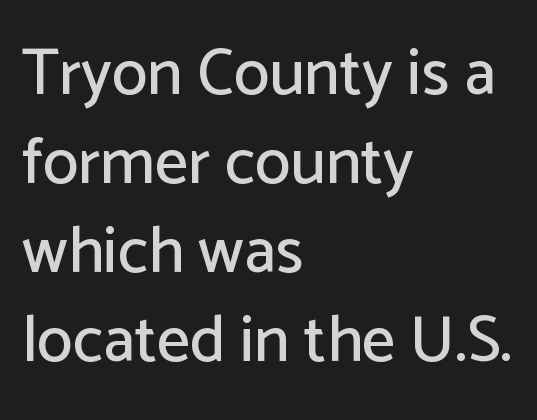
Q: Is the text italic (slanted)? A: No, it is upright.
Q: Is the typeface a serif or a sans-serif typeface? A: Sans-serif.
Q: Is the text underlined? A: No.
Q: How is the paragraph aligned? A: Left-aligned.
Q: Is the spacing between letters normal or unusually wide? A: Normal.
Q: Is the spacing between lines tight, normal or loose? A: Normal.
Q: Width (condensed, normal, or wide)? A: Normal.
Q: Stroke contrast? A: Low.
Q: x-height? A: Medium.
Q: Monospaced? A: No.
